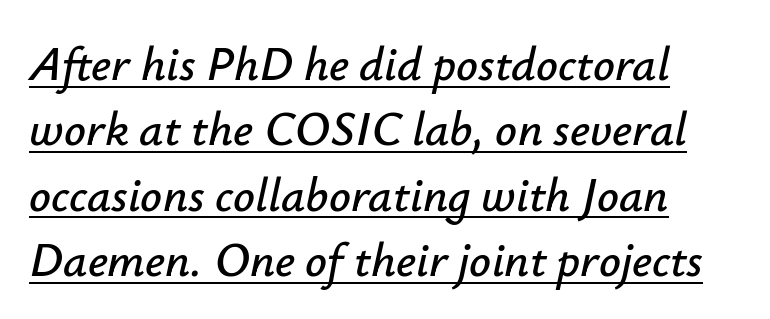
The image shows 48 px text type, italic (leaning right); set left-aligned, normal line spacing (1.36x), normal letter spacing, underlined; low stroke contrast and a small x-height.
